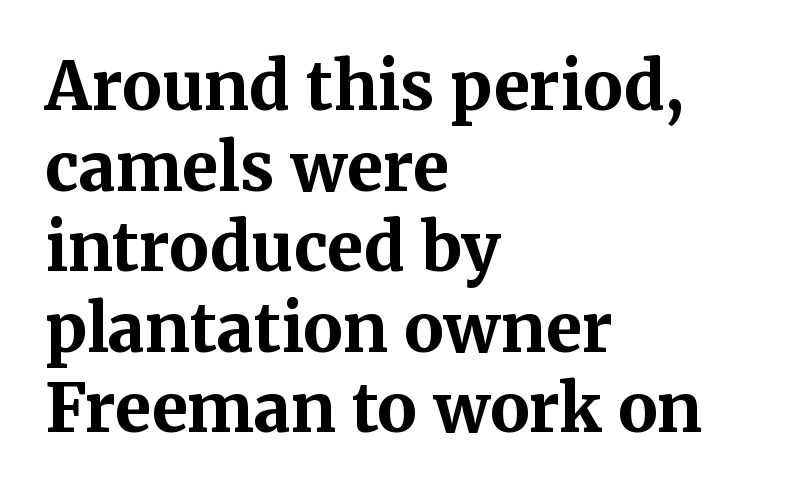
{"serif": "yes", "italic": "no", "bold": "yes", "weight": "bold", "width": "normal", "stroke_contrast": "medium", "x_height": "medium", "monospaced": "no", "underline": "no", "align": "left", "line_spacing_ratio": 1.22, "letter_spacing": "normal", "letter_spacing_em": 0.0, "glyph_px": 66}
